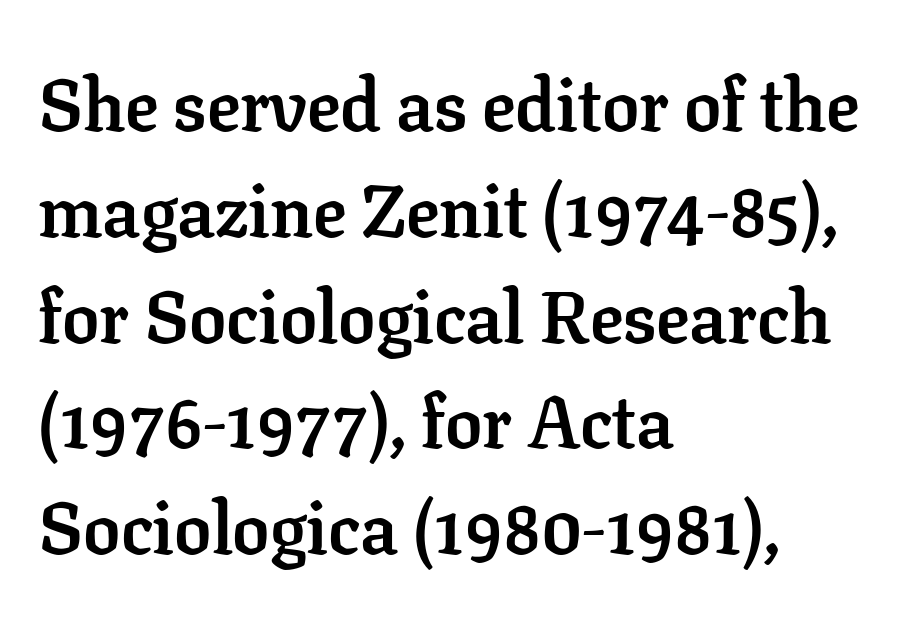
The line texture is even and compact thanks to regular tracking. Pretty heavy lettering here — definitely bold. These lines are composed in type with serifs. The baseline area is clear.
